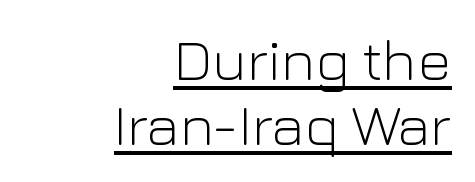
The image shows 58 px light sans-serif type, upright; set right-aligned, tight line spacing (1.12x), normal letter spacing, underlined; low stroke contrast and a medium x-height.
